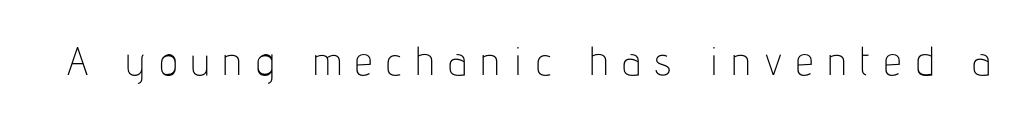
Each letter keeps its own natural width here, so spacing adapts to shape. The letters stand straight up with perfectly vertical stems. What kind of face is this? One without serifs — a sans. Stroke thickness stays within the range of a standard reading face or lighter.
